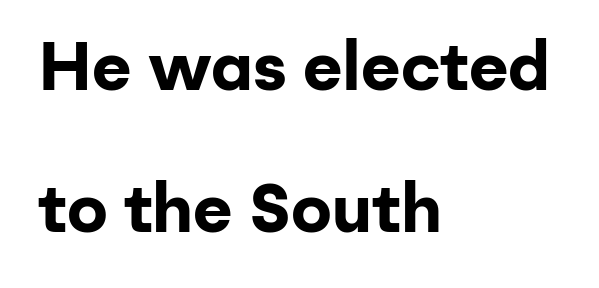
{"serif": "no", "italic": "no", "bold": "yes", "weight": "bold", "width": "normal", "stroke_contrast": "low", "x_height": "medium", "monospaced": "no", "underline": "no", "align": "left", "line_spacing": "loose", "line_spacing_ratio": 2.09, "letter_spacing": "normal", "letter_spacing_em": 0.0, "glyph_px": 68}
